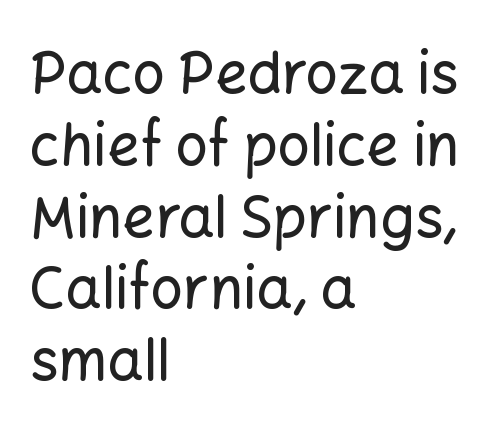
{"serif": "no", "italic": "no", "width": "normal", "stroke_contrast": "low", "x_height": "medium", "monospaced": "no", "underline": "no", "align": "left", "line_spacing": "normal", "line_spacing_ratio": 1.26, "letter_spacing": "normal", "letter_spacing_em": 0.0, "glyph_px": 57}
